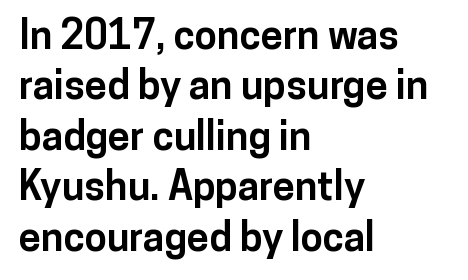
The image shows 40 px bold sans-serif type, upright; set left-aligned, normal line spacing (1.26x), normal letter spacing, not underlined; low stroke contrast and a medium x-height.
